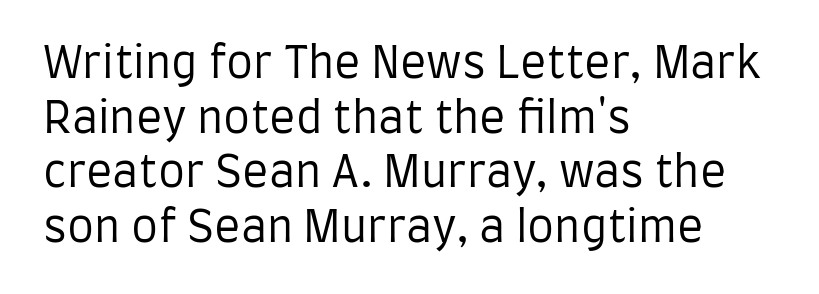
The image shows 43 px regular-weight, condensed sans-serif type, upright; set left-aligned, normal line spacing (1.27x), normal letter spacing, not underlined; low stroke contrast and a large x-height.
